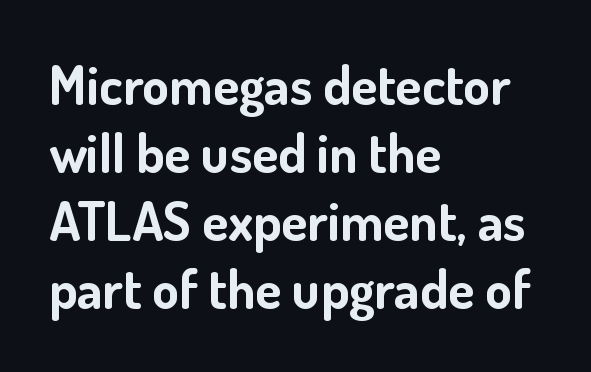
The lettering holds an erect, upright posture throughout. Strokes here are thick enough to call this a true bold. The face used here is rendered with its standard letterfit. Is this a sans? Yes — the strokes have no serifs.
